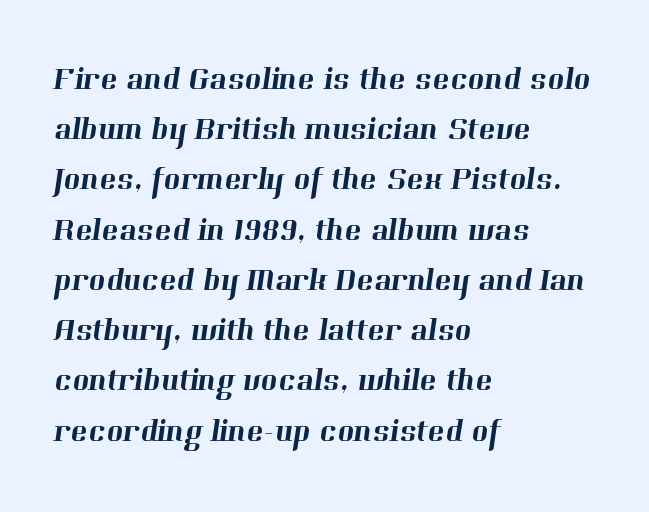
{"serif": "yes", "width": "normal", "stroke_contrast": "high", "x_height": "medium", "monospaced": "no", "underline": "no", "align": "left", "line_spacing": "normal", "line_spacing_ratio": 1.57, "letter_spacing": "normal", "letter_spacing_em": 0.0, "glyph_px": 32}
